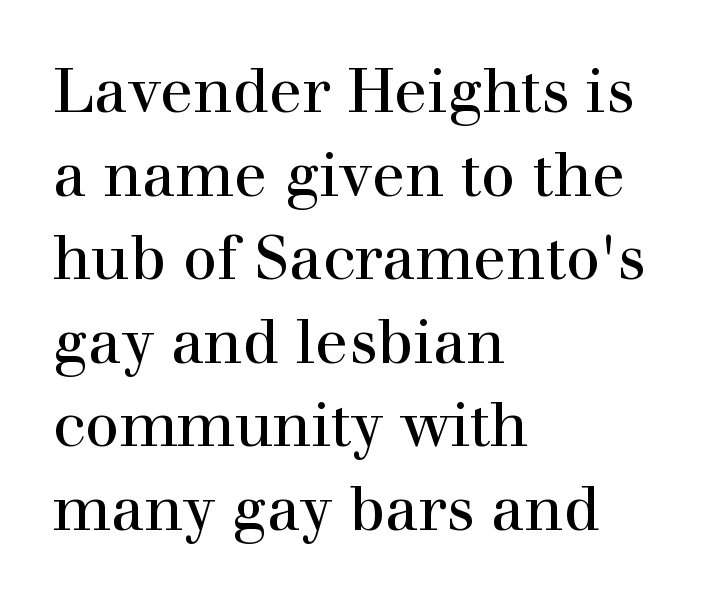
Q: Is the text bold? A: No.
Q: Is the text italic (slanted)? A: No, it is upright.
Q: Is the typeface a serif or a sans-serif typeface? A: Serif.
Q: Is the text underlined? A: No.
Q: How is the paragraph aligned? A: Left-aligned.
Q: Is the spacing between letters normal or unusually wide? A: Normal.
Q: Is the spacing between lines tight, normal or loose? A: Normal.
Q: Width (condensed, normal, or wide)? A: Normal.
Q: Stroke contrast? A: High.
Q: x-height? A: Medium.
Q: Monospaced? A: No.
